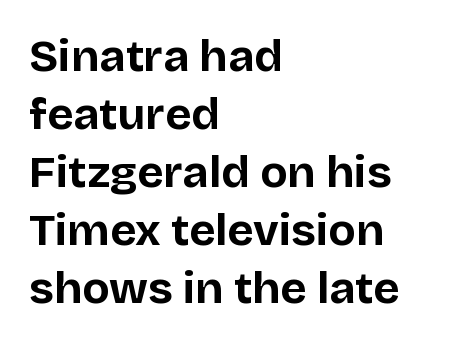
Q: Is the text bold? A: Yes.
Q: Is the text italic (slanted)? A: No, it is upright.
Q: Is the typeface a serif or a sans-serif typeface? A: Sans-serif.
Q: Is the text underlined? A: No.
Q: How is the paragraph aligned? A: Left-aligned.
Q: Is the spacing between letters normal or unusually wide? A: Normal.
Q: Is the spacing between lines tight, normal or loose? A: Normal.
Q: Width (condensed, normal, or wide)? A: Normal.
Q: Stroke contrast? A: Low.
Q: x-height? A: Large.
Q: Monospaced? A: No.
